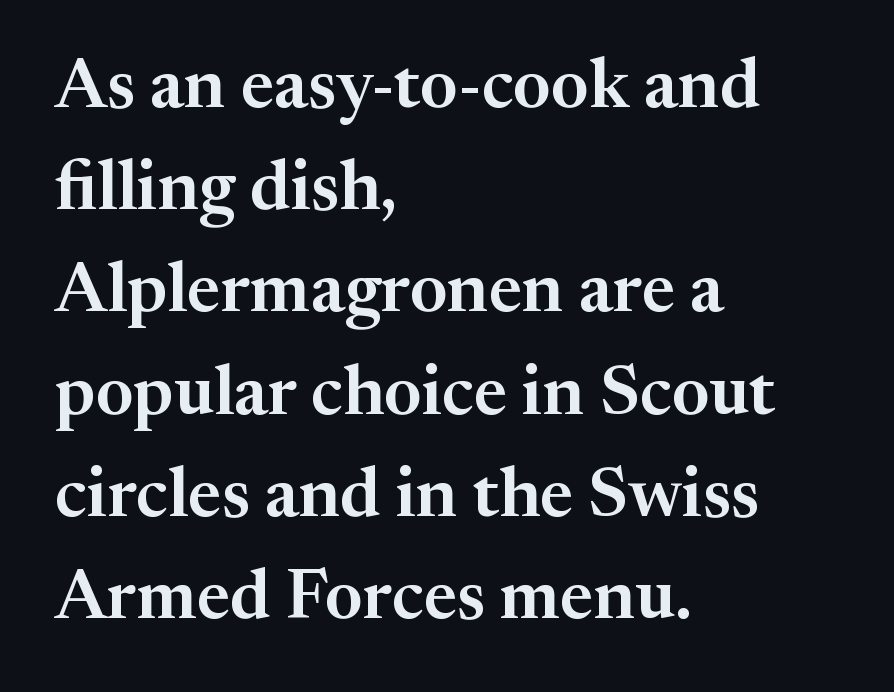
{"serif": "yes", "italic": "no", "width": "normal", "stroke_contrast": "medium", "x_height": "medium", "monospaced": "no", "underline": "no", "align": "left", "line_spacing": "normal", "line_spacing_ratio": 1.46, "letter_spacing": "normal", "letter_spacing_em": 0.0, "glyph_px": 70}
